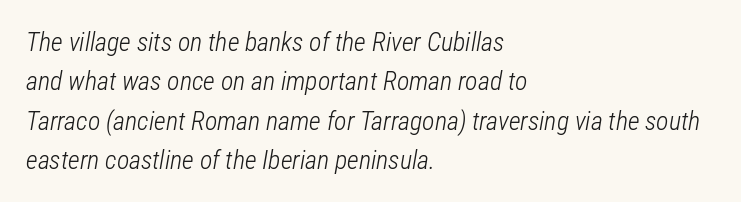
Q: Is the text bold? A: No.
Q: Is the text italic (slanted)? A: Yes, it leans right by about 12 degrees.
Q: Is the text underlined? A: No.
Q: How is the paragraph aligned? A: Left-aligned.
Q: Is the spacing between letters normal or unusually wide? A: Normal.
Q: Is the spacing between lines tight, normal or loose? A: Normal.
